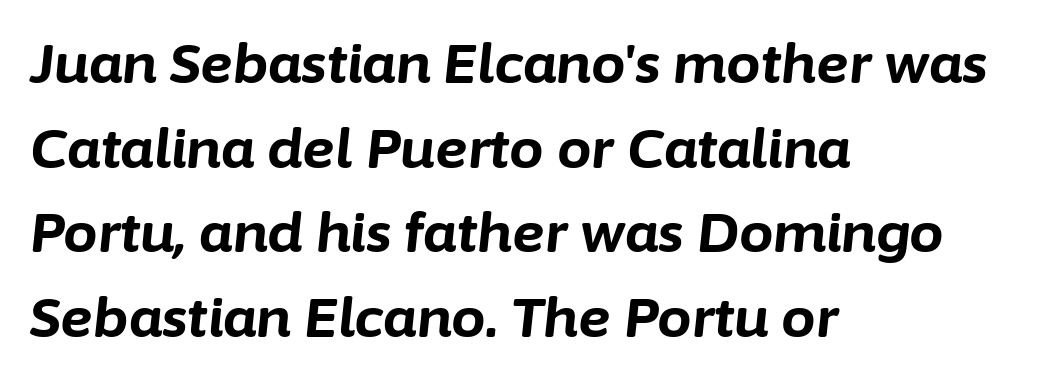
These lines are set flush left with a ragged right edge. The rendering keeps characters at their native spacing. Quick note: italic. The specimen omits any rule beneath the text block's lines. Baseline-to-baseline distance is the conventional proportion of letter height. How heavy is the stroke? Heavy — this is a bold.
